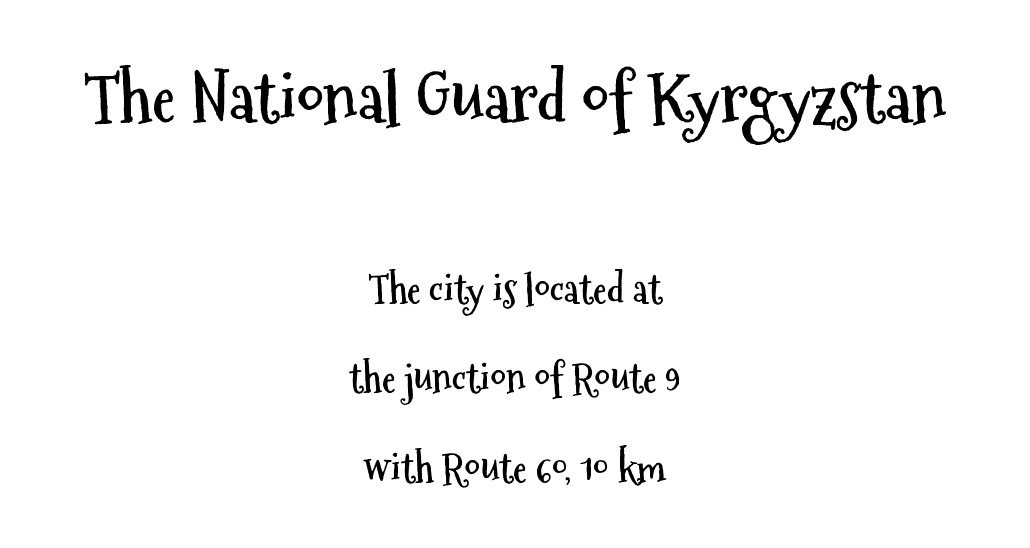
Is the type bold? Yes — the strokes are clearly thick and heavy. The rendering shrinks the type as you move from the upper chunk to the lower. This sample has the flowing, uneven cadence of proportional lettering. The passage shown is not underscored anywhere.
